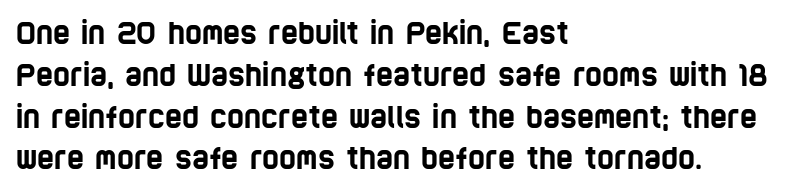
The image shows 29 px condensed sans-serif type; set left-aligned, normal line spacing (1.44x), normal letter spacing, not underlined; low stroke contrast and a large x-height.
